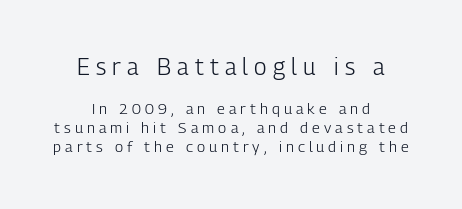
{"italic": "no", "bold": "no", "underline": "no", "align": "center", "line_spacing": "normal", "line_spacing_ratio": 1.26, "letter_spacing": "wide", "letter_spacing_em": 0.27, "larger_block": "first", "size_ratio": 1.53, "glyph_px": 23}
